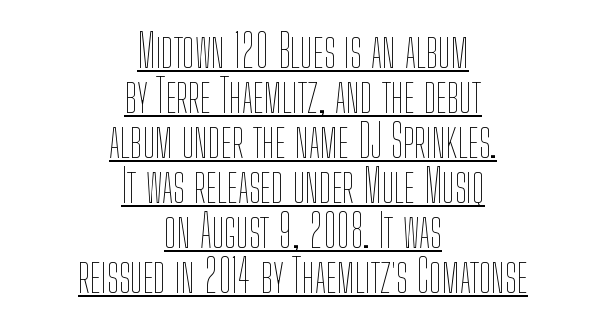
The image shows 45 px thin, condensed type, upright; set centered, tight line spacing (1.0x), normal letter spacing, underlined; low stroke contrast and a medium x-height.
